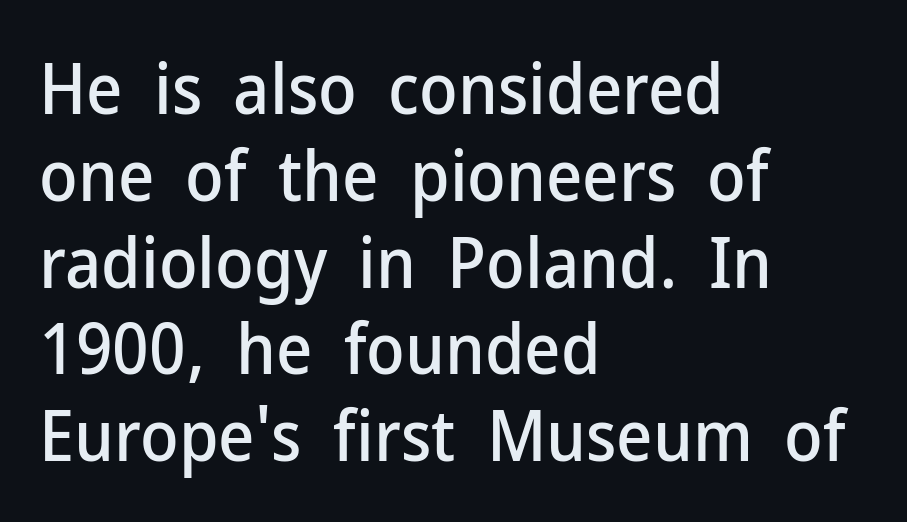
The image shows 70 px sans-serif type, upright; set left-aligned, line spacing 1.24x, normal letter spacing, not underlined; low stroke contrast and a medium x-height.
